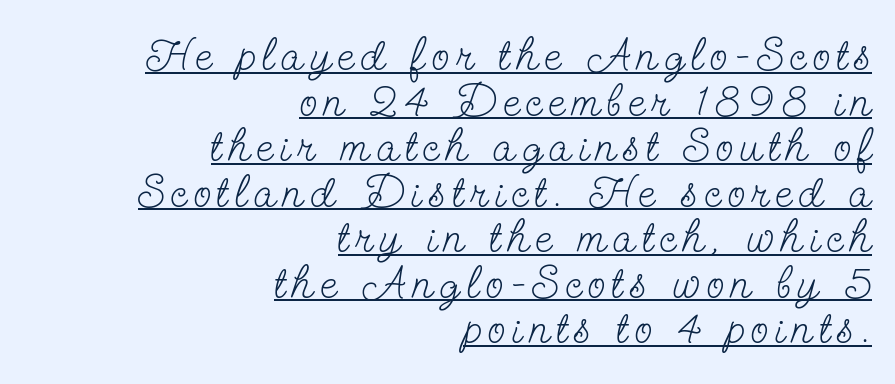
Ink coverage per letter is moderate at most. Short and long lines alike share a common ending point at right. Observe the serifs anchoring each vertical stroke in this sample. Each letter keeps its own natural width here, so spacing adapts to shape. Interline gaps are noticeably narrow in this sample.
